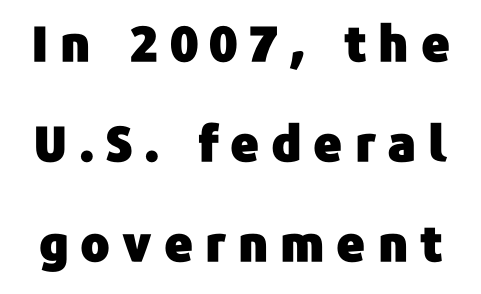
{"serif": "no", "italic": "no", "width": "normal", "stroke_contrast": "low", "x_height": "medium", "monospaced": "no", "underline": "no", "line_spacing": "loose", "line_spacing_ratio": 2.04, "letter_spacing": "wide", "letter_spacing_em": 0.24, "glyph_px": 49}
